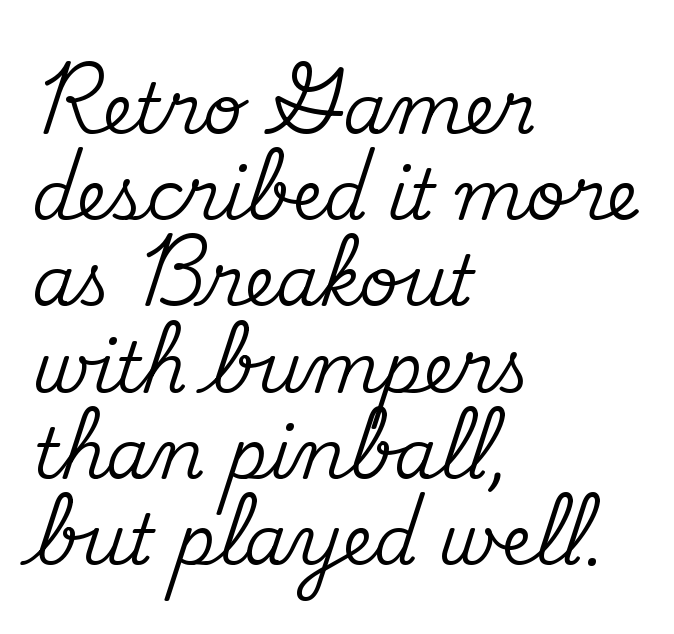
The image shows 69 px text type; set left-aligned, normal line spacing (1.25x), normal letter spacing, not underlined; medium stroke contrast and a small x-height.
